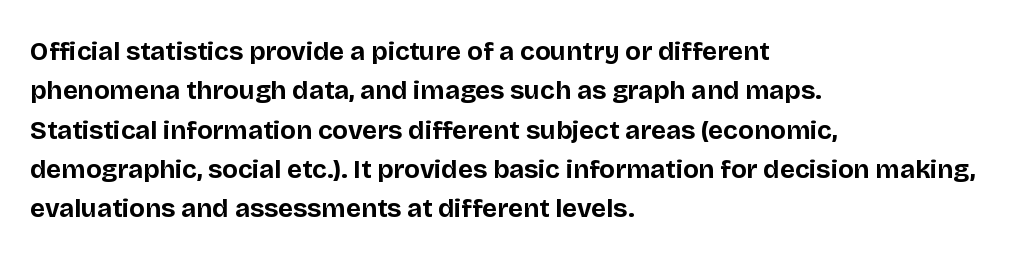
Q: Is the text bold? A: Yes.
Q: Is the text italic (slanted)? A: No, it is upright.
Q: Is the text underlined? A: No.
Q: How is the paragraph aligned? A: Left-aligned.
Q: Is the spacing between letters normal or unusually wide? A: Normal.
Q: Is the spacing between lines tight, normal or loose? A: Normal.
